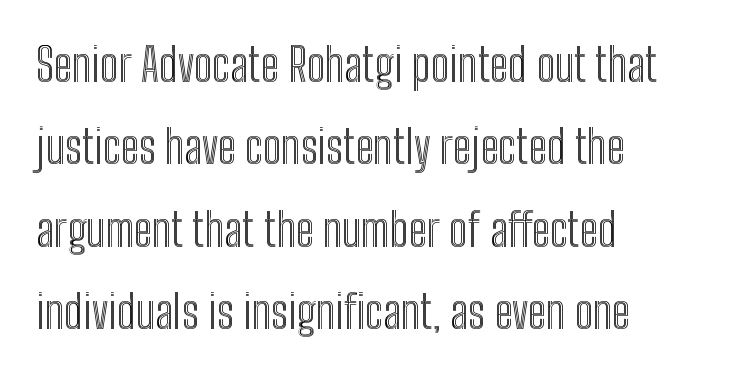
The image shows 46 px condensed type, upright; set left-aligned, line spacing 1.79x, normal letter spacing, not underlined; a medium x-height.
